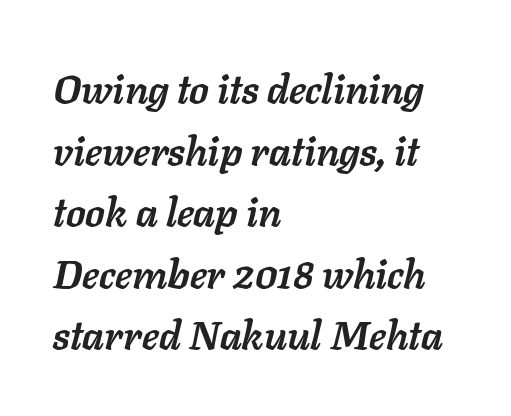
The image shows 40 px semibold type, italic (leaning right); set left-aligned, normal line spacing (1.54x), normal letter spacing, not underlined; low stroke contrast and a medium x-height.
